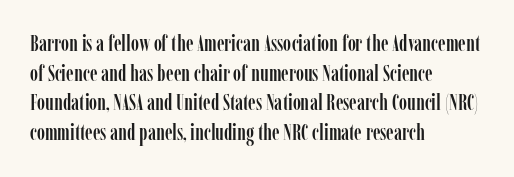
The image shows 22 px text type, upright; set left-aligned, normal line spacing (1.35x), normal letter spacing, not underlined.
